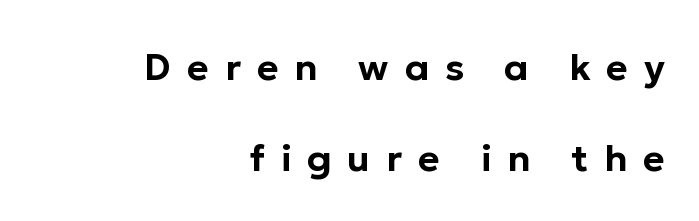
Character widths vary here, with narrow letters taking less room than wide ones. This is roman type, the default non-slanted kind. Clear beneath every line of the passage. Serif or sans? Sans — the stroke terminals are bare. Vertically, the passage feels expansive, rows floating well apart. The gaps between neighbouring characters are conspicuously large.
